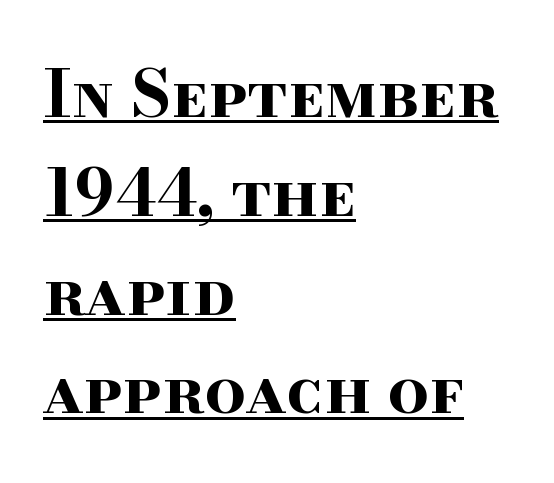
{"serif": "yes", "italic": "no", "bold": "yes", "weight": "bold", "width": "wide", "stroke_contrast": "high", "x_height": "small", "monospaced": "no", "underline": "yes", "align": "left", "line_spacing": "normal", "line_spacing_ratio": 1.52, "letter_spacing": "normal", "letter_spacing_em": 0.0, "glyph_px": 65}
